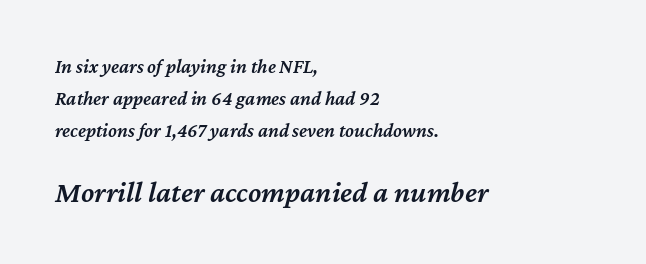
Q: Is the text bold? A: Semi-bold.
Q: Is the text italic (slanted)? A: Yes, it leans right by about 12 degrees.
Q: Is the text underlined? A: No.
Q: How is the paragraph aligned? A: Left-aligned.
Q: Is the spacing between letters normal or unusually wide? A: Normal.
Q: Is the spacing between lines tight, normal or loose? A: Normal.
Q: Which block of text is set in a larger size, the first (top) or the second (bottom)? A: The second (bottom) one.
Q: Width (condensed, normal, or wide)? A: Normal.
Q: Stroke contrast? A: Medium.
Q: x-height? A: Medium.
Q: Monospaced? A: No.
